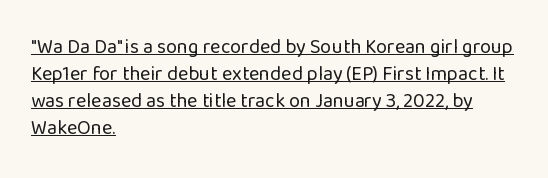
{"italic": "no", "bold": "no", "underline": "yes", "align": "left", "line_spacing": "normal", "line_spacing_ratio": 1.35, "letter_spacing": "normal", "letter_spacing_em": 0.0, "glyph_px": 20}
